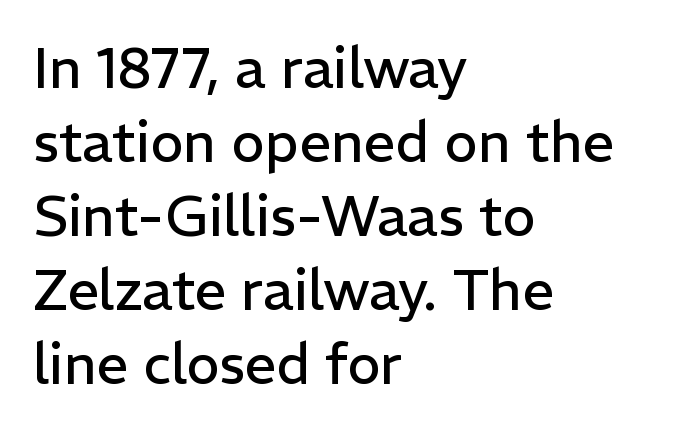
The image shows 56 px regular-weight sans-serif type, upright; set left-aligned, normal line spacing (1.32x), normal letter spacing, not underlined; low stroke contrast and a medium x-height.
